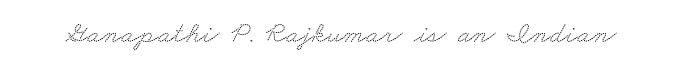
The image shows 30 px wide serif type; set normal letter spacing, not underlined; medium stroke contrast and a small x-height.
